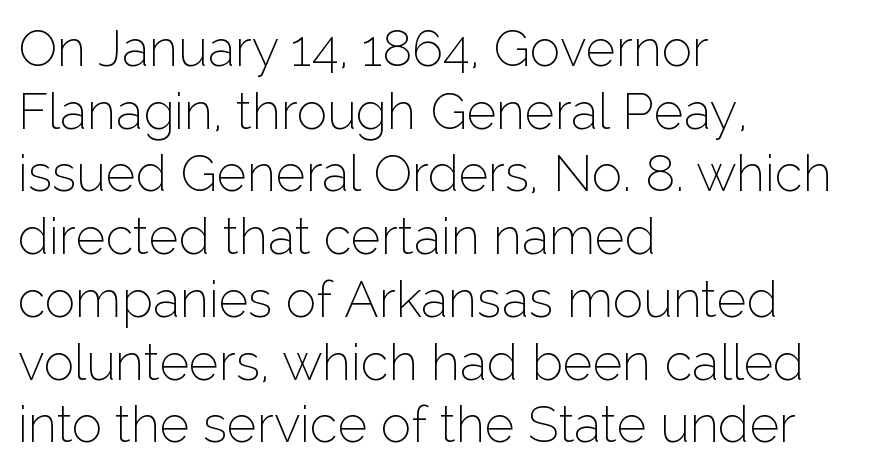
{"serif": "no", "italic": "no", "bold": "no", "weight": "thin", "width": "normal", "stroke_contrast": "low", "x_height": "medium", "monospaced": "no", "underline": "no", "align": "left", "line_spacing_ratio": 1.23, "letter_spacing": "normal", "letter_spacing_em": 0.0, "glyph_px": 51}
